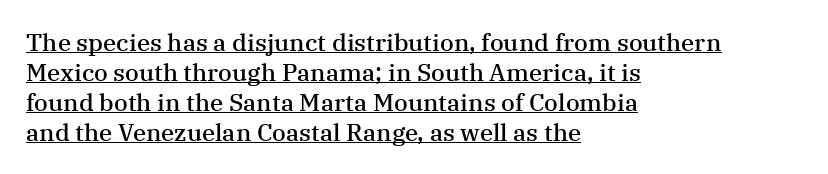
Q: Is the text bold? A: Semi-bold.
Q: Is the text italic (slanted)? A: No, it is upright.
Q: Is the text underlined? A: Yes.
Q: How is the paragraph aligned? A: Left-aligned.
Q: Is the spacing between letters normal or unusually wide? A: Normal.
Q: Is the spacing between lines tight, normal or loose? A: Normal.
